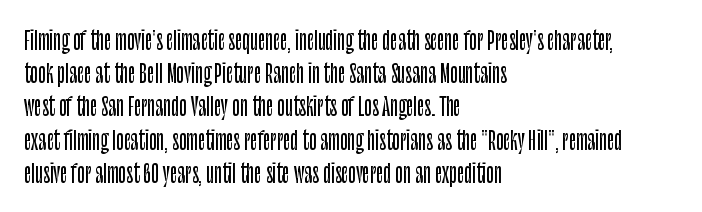
{"italic": "no", "underline": "no", "align": "left", "line_spacing": "normal", "line_spacing_ratio": 1.33, "letter_spacing": "normal", "letter_spacing_em": 0.0, "glyph_px": 25}
